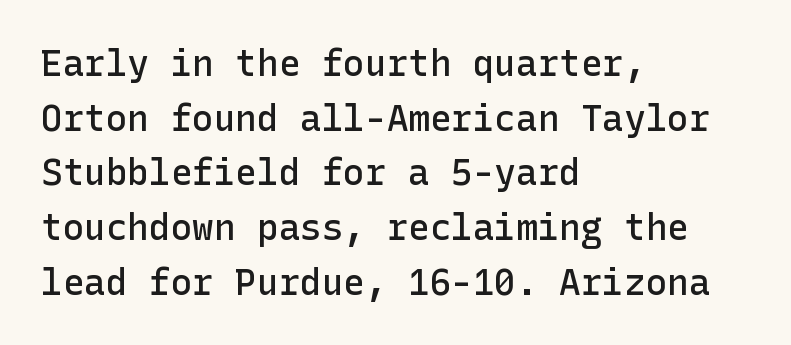
Q: Is the text bold? A: Semi-bold.
Q: Is the text italic (slanted)? A: No, it is upright.
Q: Is the typeface a serif or a sans-serif typeface? A: Sans-serif.
Q: Is the text underlined? A: No.
Q: How is the paragraph aligned? A: Left-aligned.
Q: Is the spacing between letters normal or unusually wide? A: Normal.
Q: Is the spacing between lines tight, normal or loose? A: Normal.
Q: Width (condensed, normal, or wide)? A: Normal.
Q: Stroke contrast? A: Low.
Q: x-height? A: Medium.
